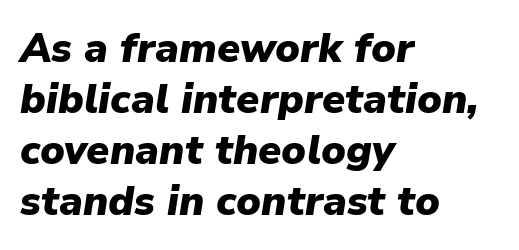
{"italic": "yes", "lean": "right", "slant_degrees": 9, "bold": "yes", "weight": "heavy", "width": "normal", "stroke_contrast": "low", "x_height": "medium", "monospaced": "no", "underline": "no", "align": "left", "line_spacing_ratio": 1.24, "letter_spacing": "normal", "letter_spacing_em": 0.0, "glyph_px": 41}
